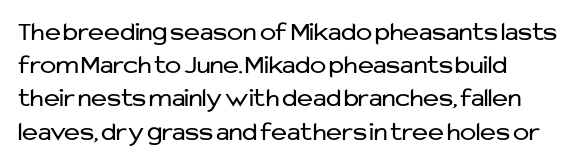
The zone under the glyphs is completely vacant. The passage is arranged the way most books set body copy — flush left. The type sits square on the baseline with zero lean. Weight: in the light-to-regular range. In terms of letterspacing, this is plain default setting.
